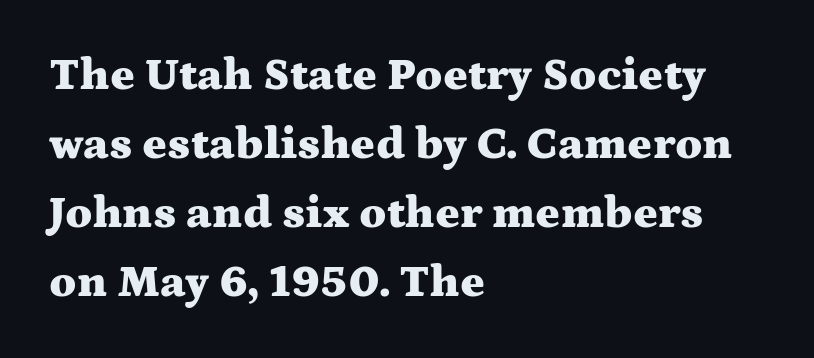
Q: Is the text bold? A: Yes.
Q: Is the text italic (slanted)? A: No, it is upright.
Q: Is the typeface a serif or a sans-serif typeface? A: Serif.
Q: Is the text underlined? A: No.
Q: How is the paragraph aligned? A: Left-aligned.
Q: Is the spacing between letters normal or unusually wide? A: Normal.
Q: Is the spacing between lines tight, normal or loose? A: Normal.
Q: Width (condensed, normal, or wide)? A: Wide.
Q: Stroke contrast? A: Medium.
Q: x-height? A: Medium.
Q: Monospaced? A: No.
